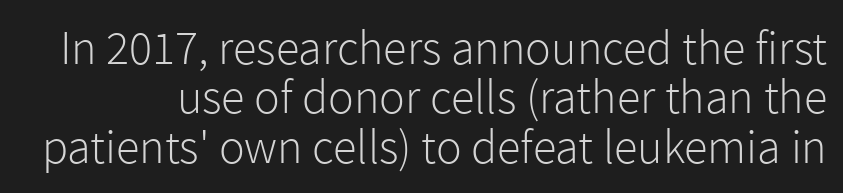
{"serif": "no", "italic": "no", "bold": "no", "weight": "light", "width": "normal", "x_height": "medium", "monospaced": "no", "underline": "no", "line_spacing": "tight", "line_spacing_ratio": 1.03, "letter_spacing": "normal", "letter_spacing_em": 0.0, "glyph_px": 48}
